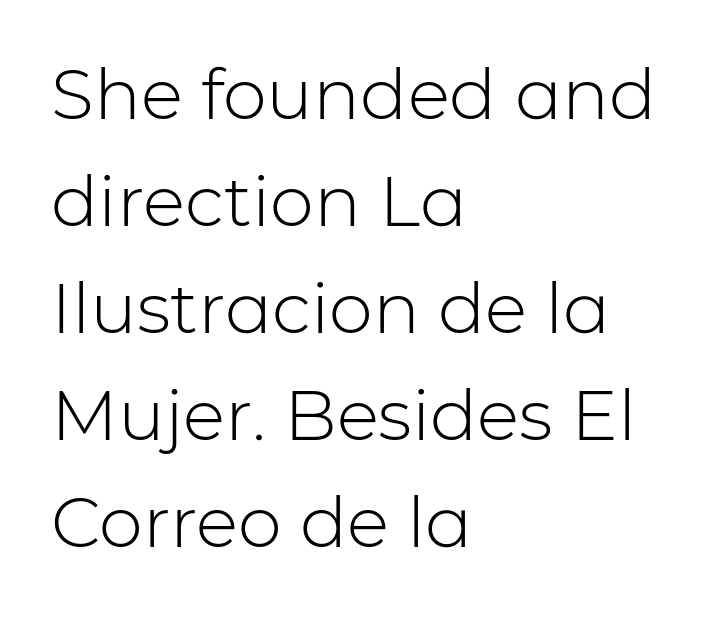
{"serif": "no", "italic": "no", "bold": "no", "weight": "light", "width": "normal", "stroke_contrast": "low", "x_height": "medium", "monospaced": "no", "underline": "no", "align": "left", "line_spacing": "normal", "line_spacing_ratio": 1.53, "letter_spacing": "normal", "letter_spacing_em": 0.0, "glyph_px": 70}
